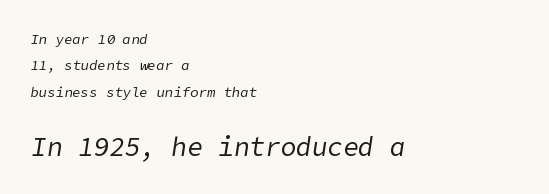
The lettering tilts uniformly, giving the passage an italic look. In terms of letterspacing, this is plain default setting. These lines are set flush left with a ragged right edge. Quick note: underline off.
